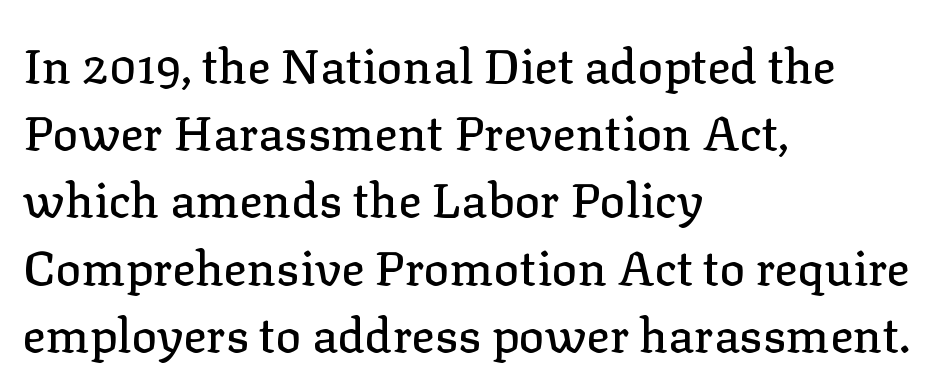
{"serif": "yes", "italic": "no", "width": "normal", "stroke_contrast": "low", "x_height": "medium", "monospaced": "no", "underline": "no", "align": "left", "line_spacing": "normal", "line_spacing_ratio": 1.4, "letter_spacing": "normal", "letter_spacing_em": 0.0, "glyph_px": 48}
